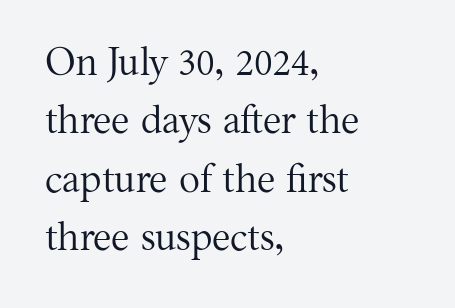
This rendering uses left alignment, leaving the right contour irregular. Weight: regular or lighter. Note: serifs present on the glyphs. Style check: upright. Descenders are the only things crossing below the line.
